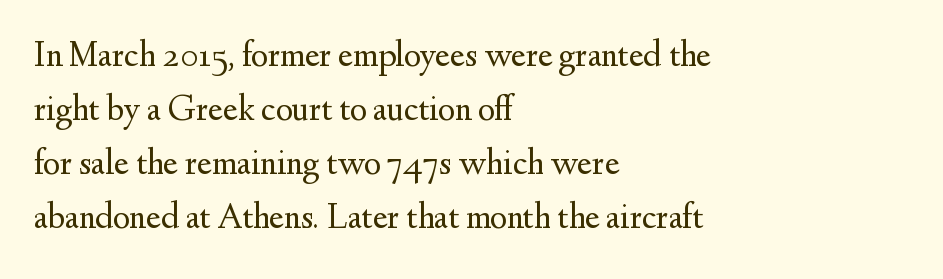
The letters sit at their default tracking, neither squeezed nor spread. This sample has the flowing, uneven cadence of proportional lettering. Each row of text sits above clean, open space. Stroke terminals: seriffed. Stems here are at most as thick as an everyday book face.
